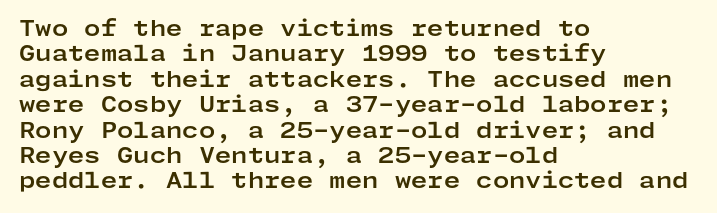
{"italic": "no", "bold": "yes", "underline": "no", "align": "left", "line_spacing_ratio": 1.21, "letter_spacing": "normal", "letter_spacing_em": 0.0, "glyph_px": 21}
